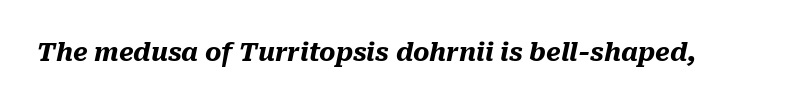
The image shows 25 px bold type, italic (leaning right); set normal letter spacing, not underlined.
